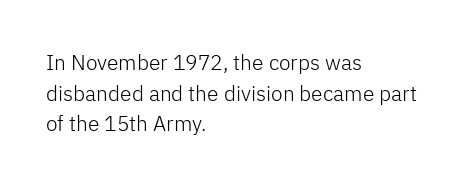
The strip under each line holds only bare page. The lines in this sample share a left origin and differ only in where they stop. The block of text has a typical density, with ordinary space between rows. A typesetter would call this zero additional tracking. Each stroke keeps to a modest, everyday thickness or less. Style check: upright.
